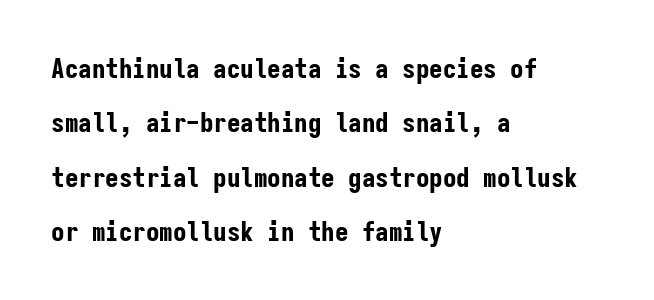
Q: Is the text bold? A: Yes.
Q: Is the text italic (slanted)? A: No, it is upright.
Q: Is the text underlined? A: No.
Q: How is the paragraph aligned? A: Left-aligned.
Q: Is the spacing between letters normal or unusually wide? A: Normal.
Q: Is the spacing between lines tight, normal or loose? A: Loose.
